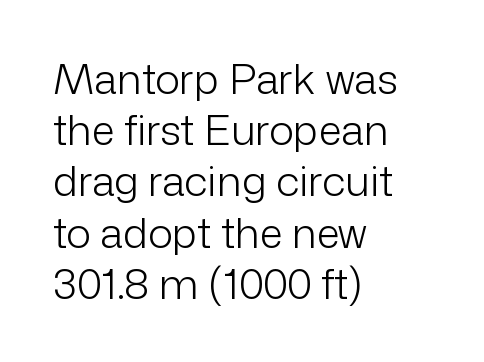
The image shows 42 px light sans-serif type, upright; set left-aligned, line spacing 1.22x, normal letter spacing, not underlined; low stroke contrast and a medium x-height.
